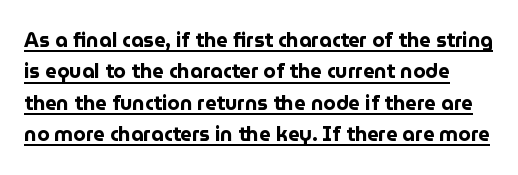
{"italic": "no", "bold": "yes", "underline": "yes", "line_spacing": "normal", "line_spacing_ratio": 1.57, "letter_spacing": "normal", "letter_spacing_em": 0.0, "glyph_px": 20}
